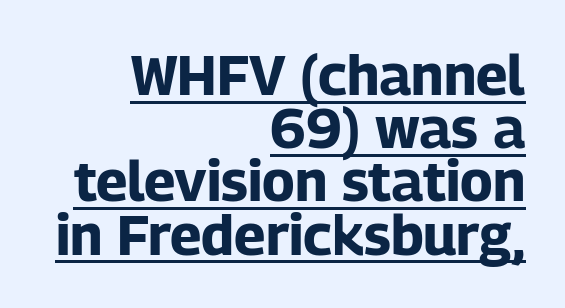
Q: Is the text bold? A: Yes.
Q: Is the text italic (slanted)? A: No, it is upright.
Q: Is the typeface a serif or a sans-serif typeface? A: Sans-serif.
Q: Is the text underlined? A: Yes.
Q: How is the paragraph aligned? A: Right-aligned.
Q: Is the spacing between letters normal or unusually wide? A: Normal.
Q: Is the spacing between lines tight, normal or loose? A: Tight.
Q: Width (condensed, normal, or wide)? A: Normal.
Q: Stroke contrast? A: Low.
Q: x-height? A: Medium.
Q: Monospaced? A: No.
